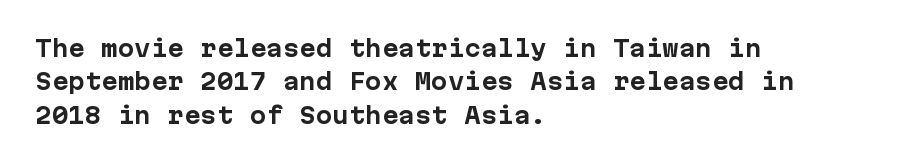
Q: Is the text bold? A: Yes.
Q: Is the text italic (slanted)? A: No, it is upright.
Q: Is the text underlined? A: No.
Q: How is the paragraph aligned? A: Left-aligned.
Q: Is the spacing between letters normal or unusually wide? A: Normal.
Q: Is the spacing between lines tight, normal or loose? A: Normal.
